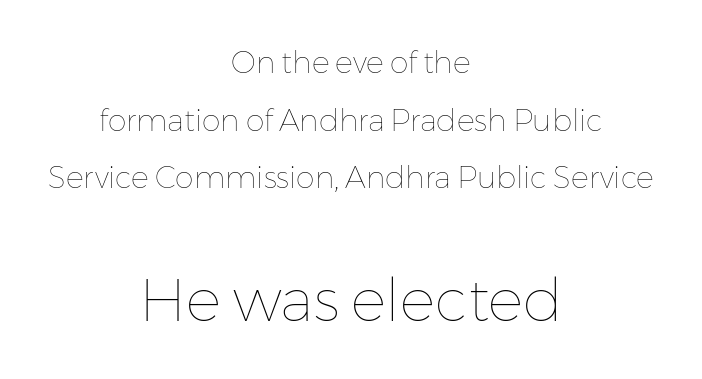
Q: Is the text bold? A: No.
Q: Is the text italic (slanted)? A: No, it is upright.
Q: Is the text underlined? A: No.
Q: How is the paragraph aligned? A: Centered.
Q: Is the spacing between letters normal or unusually wide? A: Normal.
Q: Is the spacing between lines tight, normal or loose? A: Loose.
Q: Which block of text is set in a larger size, the first (top) or the second (bottom)? A: The second (bottom) one.
Q: Width (condensed, normal, or wide)? A: Normal.
Q: Stroke contrast? A: Low.
Q: x-height? A: Medium.
Q: Monospaced? A: No.
